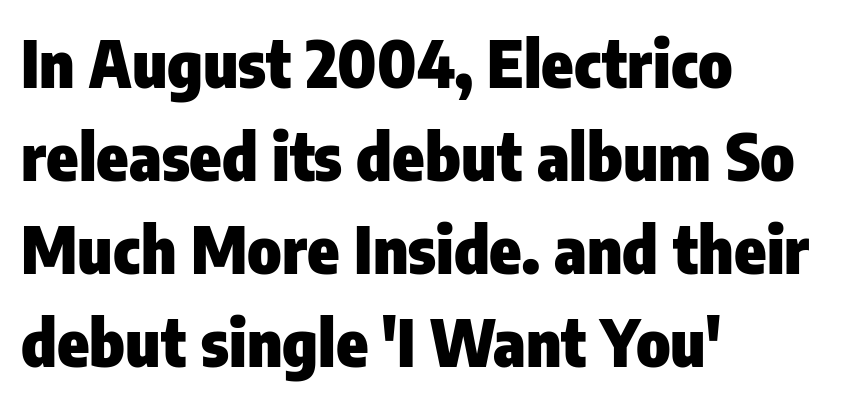
Q: Is the text bold? A: Yes.
Q: Is the text italic (slanted)? A: No, it is upright.
Q: Is the typeface a serif or a sans-serif typeface? A: Sans-serif.
Q: Is the text underlined? A: No.
Q: How is the paragraph aligned? A: Left-aligned.
Q: Is the spacing between letters normal or unusually wide? A: Normal.
Q: Is the spacing between lines tight, normal or loose? A: Normal.
Q: Width (condensed, normal, or wide)? A: Condensed.
Q: Stroke contrast? A: Low.
Q: x-height? A: Medium.
Q: Monospaced? A: No.
